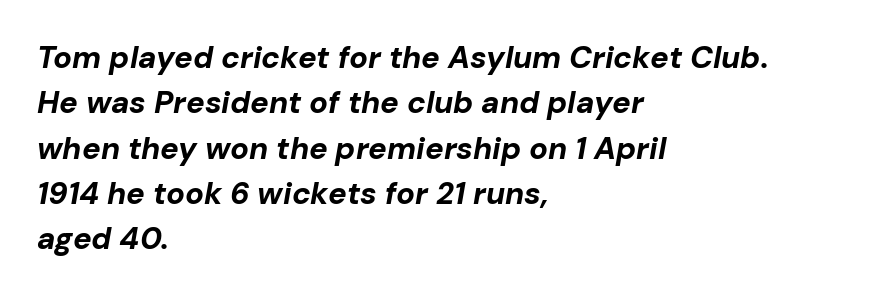
The image shows 31 px bold type, italic (leaning right); set left-aligned, normal line spacing (1.46x), normal letter spacing, not underlined; low stroke contrast and a medium x-height.
